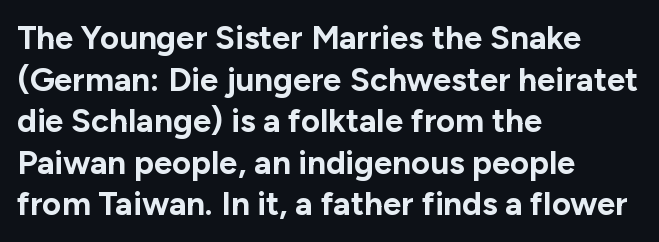
The image shows 33 px bold sans-serif type, upright; set left-aligned, normal line spacing (1.26x), normal letter spacing, not underlined; low stroke contrast and a medium x-height.
